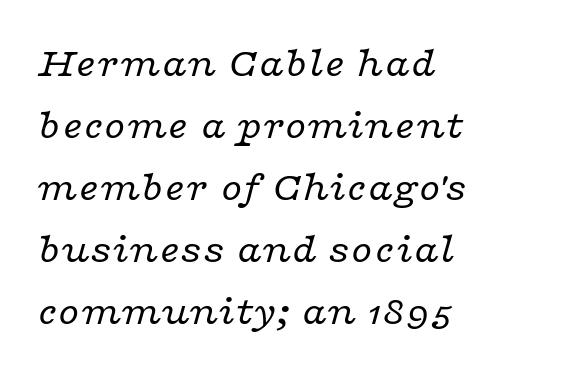
{"serif": "yes", "italic": "yes", "lean": "right", "slant_degrees": 16, "bold": "no", "weight": "regular", "width": "wide", "stroke_contrast": "low", "x_height": "medium", "monospaced": "no", "underline": "no", "align": "left", "line_spacing": "normal", "line_spacing_ratio": 1.44, "letter_spacing": "normal", "letter_spacing_em": 0.0, "glyph_px": 43}
